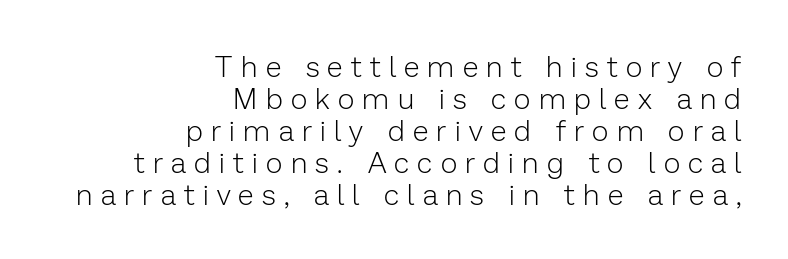
{"serif": "no", "italic": "no", "bold": "no", "weight": "light", "width": "normal", "stroke_contrast": "low", "x_height": "medium", "monospaced": "no", "underline": "no", "align": "right", "line_spacing": "tight", "line_spacing_ratio": 1.1, "letter_spacing": "wide", "letter_spacing_em": 0.29, "glyph_px": 29}
